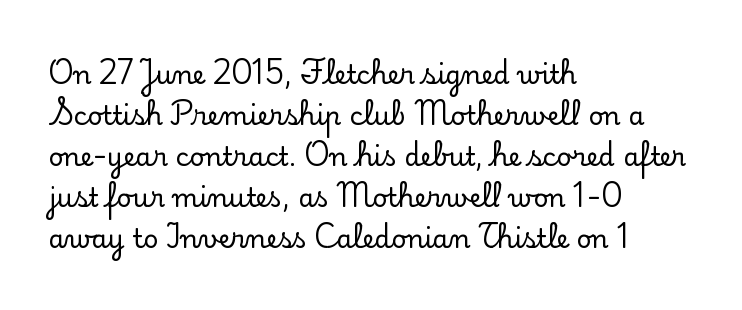
Q: Is the text italic (slanted)? A: No, it is upright.
Q: Is the text underlined? A: No.
Q: How is the paragraph aligned? A: Left-aligned.
Q: Is the spacing between letters normal or unusually wide? A: Normal.
Q: Is the spacing between lines tight, normal or loose? A: Normal.
